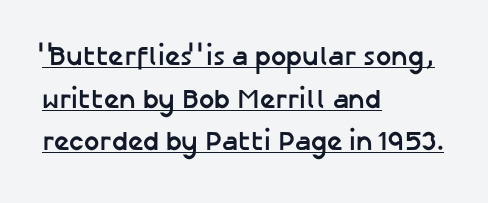
{"italic": "no", "bold": "yes", "underline": "yes", "align": "left", "line_spacing": "normal", "line_spacing_ratio": 1.58, "letter_spacing": "normal", "letter_spacing_em": 0.0, "glyph_px": 27}
